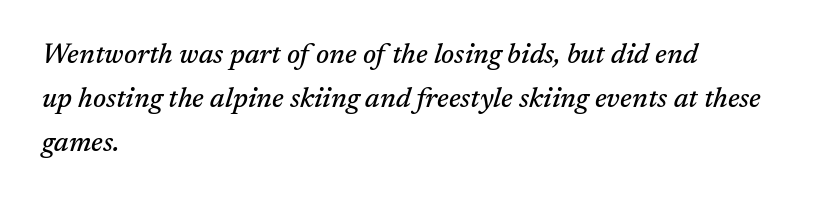
The image shows 28 px serif type, italic (leaning right); set left-aligned, normal line spacing (1.58x), normal letter spacing, not underlined; medium stroke contrast and a medium x-height.
